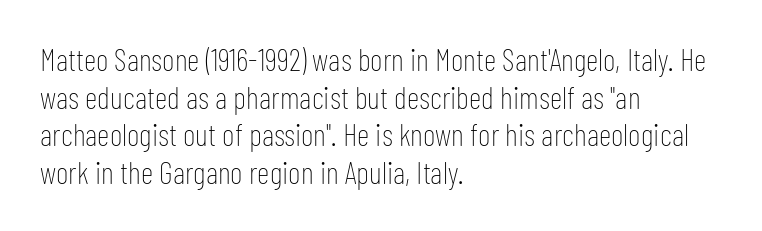
The image shows 31 px thin, condensed sans-serif type, upright; set left-aligned, line spacing 1.21x, normal letter spacing, not underlined; low stroke contrast and a medium x-height.
